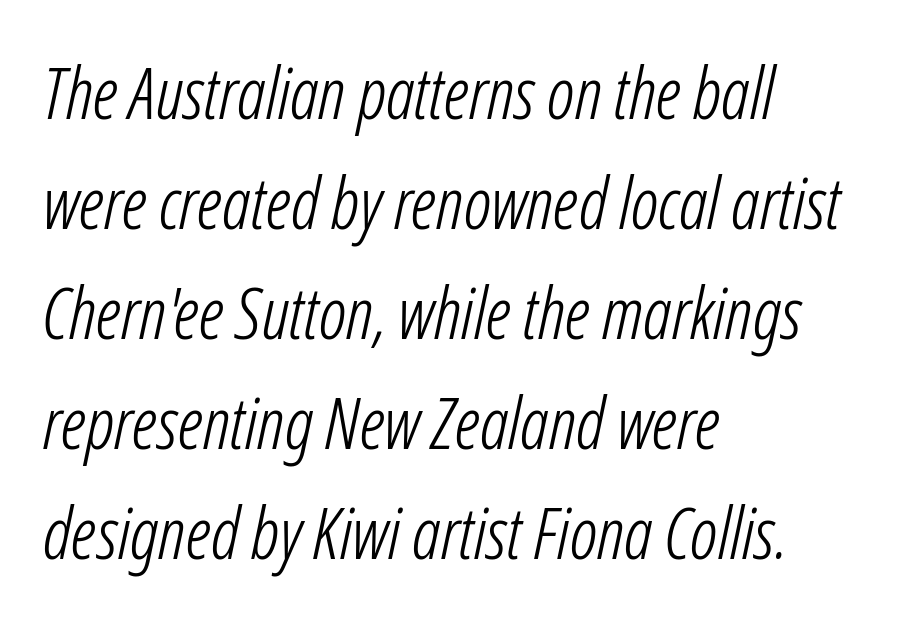
The zone under the glyphs is completely vacant. The tracking reads as untouched default to a designer's eye. Here the designer chose a conventional face with non-uniform glyph widths. Line starts are locked; line ends wander. How would I describe the line gaps? Plain and ordinary.
